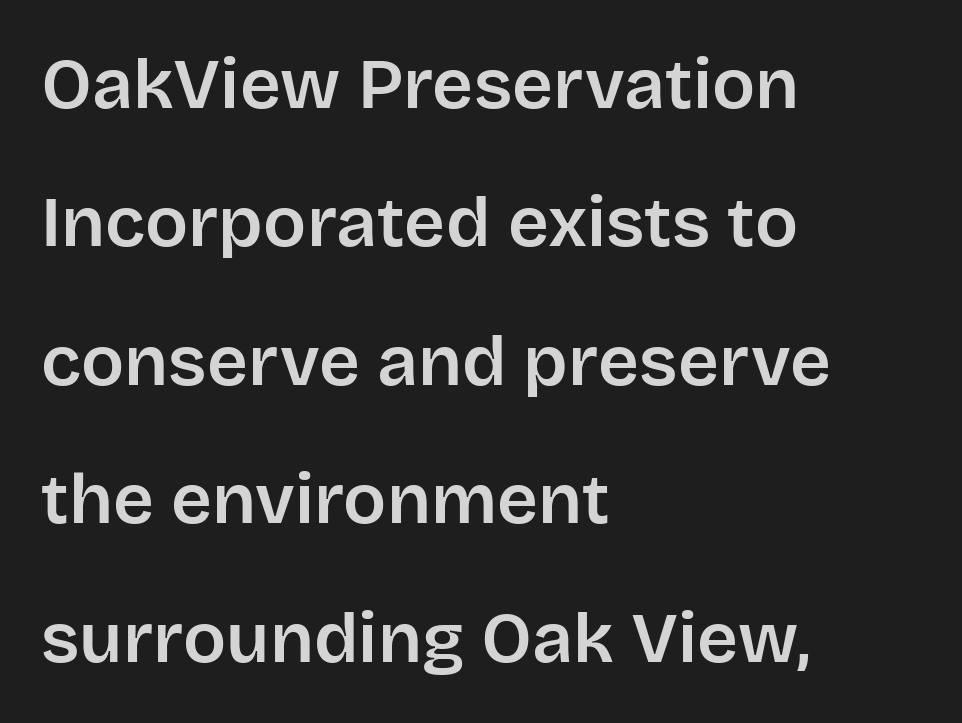
{"serif": "no", "italic": "no", "width": "normal", "stroke_contrast": "low", "x_height": "large", "monospaced": "no", "underline": "no", "align": "left", "line_spacing": "loose", "line_spacing_ratio": 1.95, "letter_spacing": "normal", "letter_spacing_em": 0.0, "glyph_px": 71}
